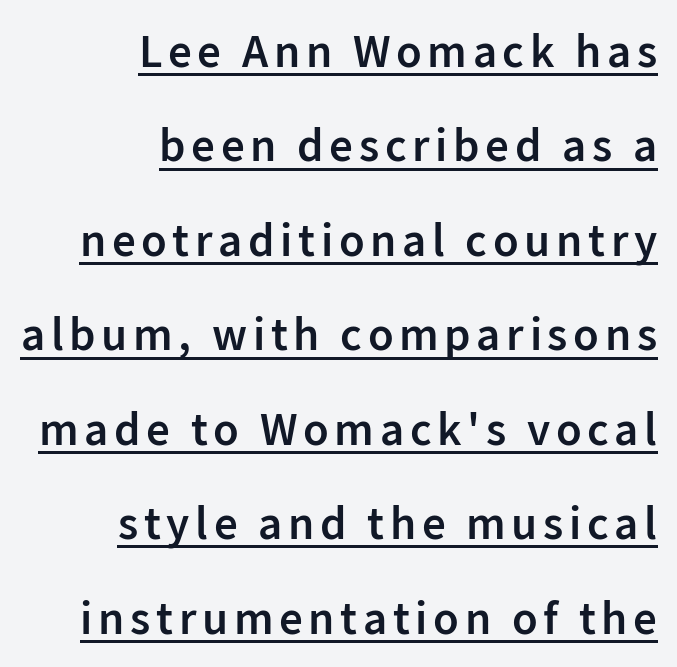
Q: Is the text bold? A: Semi-bold.
Q: Is the text italic (slanted)? A: No, it is upright.
Q: Is the typeface a serif or a sans-serif typeface? A: Sans-serif.
Q: Is the text underlined? A: Yes.
Q: How is the paragraph aligned? A: Right-aligned.
Q: Is the spacing between lines tight, normal or loose? A: Loose.
Q: Width (condensed, normal, or wide)? A: Normal.
Q: Stroke contrast? A: Low.
Q: x-height? A: Medium.
Q: Monospaced? A: No.
